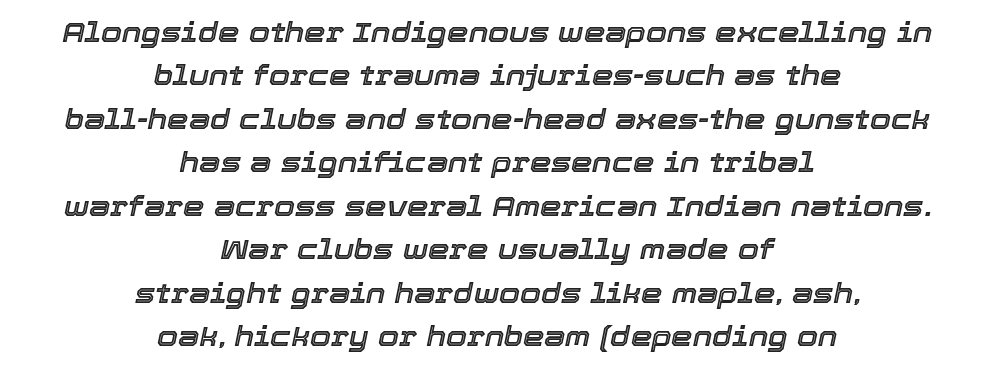
{"italic": "yes", "lean": "right", "slant_degrees": 12, "underline": "no", "align": "center", "line_spacing": "normal", "line_spacing_ratio": 1.61, "letter_spacing": "normal", "letter_spacing_em": 0.0, "glyph_px": 27}
